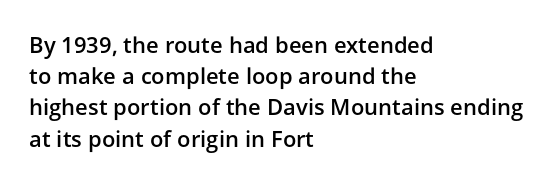
{"italic": "no", "bold": "semi", "underline": "no", "align": "left", "line_spacing": "normal", "line_spacing_ratio": 1.42, "letter_spacing": "normal", "letter_spacing_em": 0.0, "glyph_px": 22}
